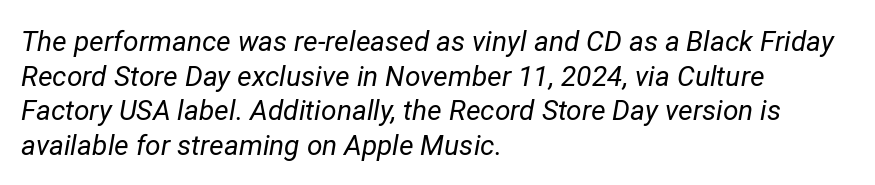
The image shows 28 px regular-weight type, italic (leaning right); set left-aligned, line spacing 1.24x, normal letter spacing, not underlined; low stroke contrast and a medium x-height.
